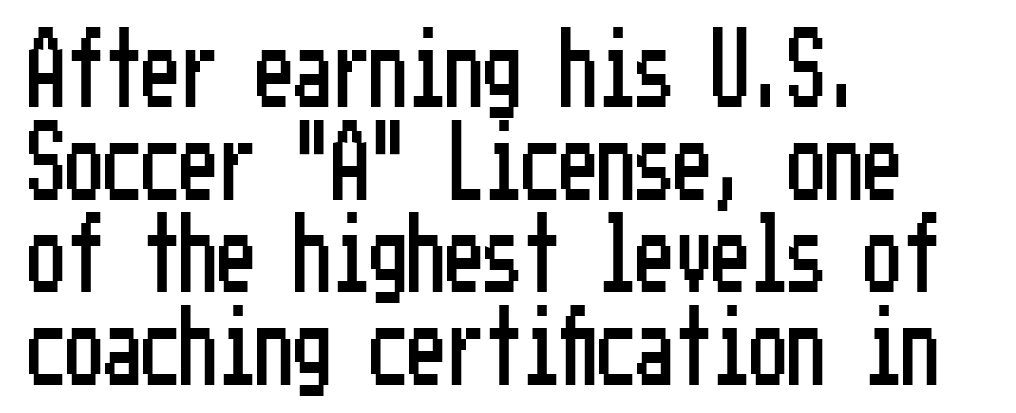
Q: Is the text italic (slanted)? A: No, it is upright.
Q: Is the typeface a serif or a sans-serif typeface? A: Sans-serif.
Q: Is the text underlined? A: No.
Q: How is the paragraph aligned? A: Left-aligned.
Q: Is the spacing between letters normal or unusually wide? A: Normal.
Q: Width (condensed, normal, or wide)? A: Condensed.
Q: Stroke contrast? A: Low.
Q: x-height? A: Medium.
